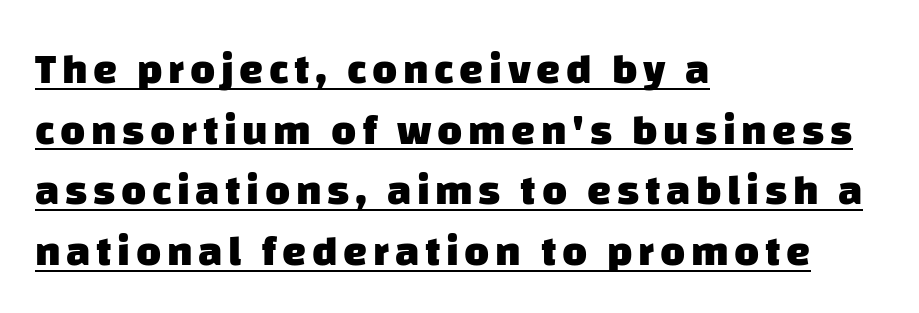
The image shows 43 px heavy sans-serif type; set left-aligned, normal line spacing (1.41x), underlined; low stroke contrast and a large x-height.
